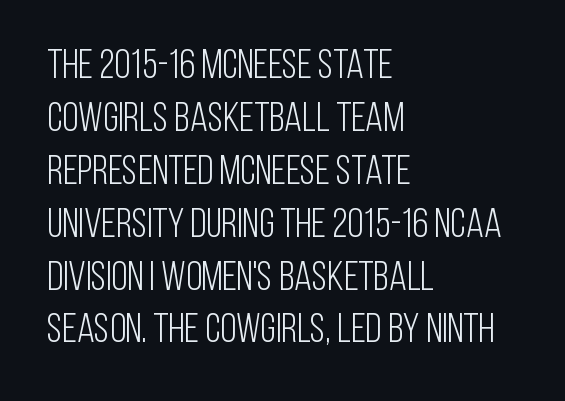
Weight: not bold — regular or lighter. The characters display no serif detailing; their extremities are plain. This rendering leaves character spacing at its baseline value. Spacing verdict: proportional, widths tailored to each character. Regular leading. Italic? Not at all — the glyphs are vertical.
